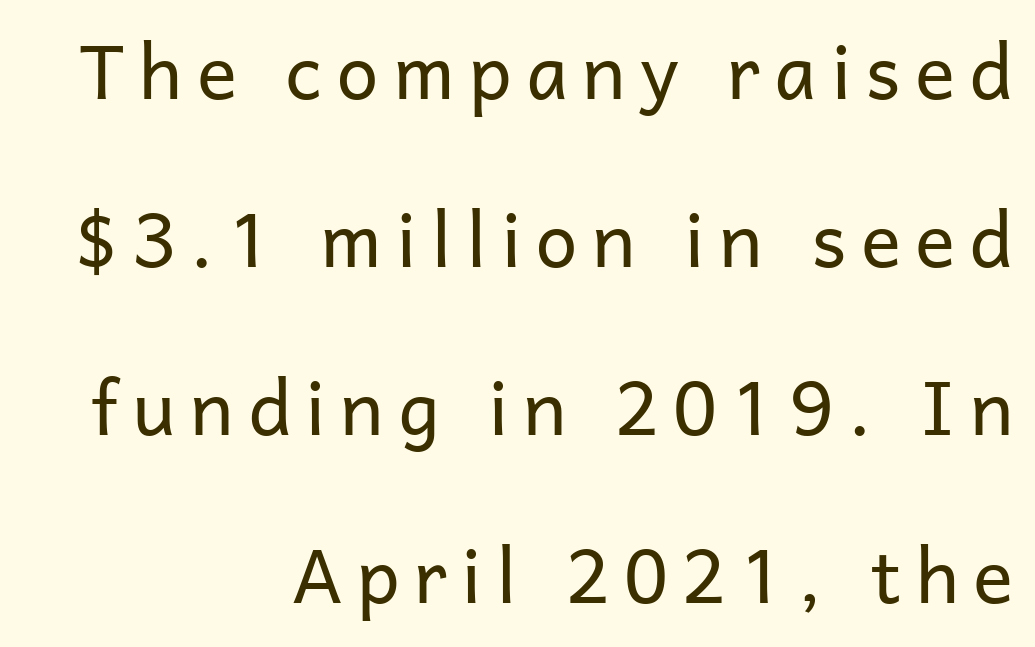
{"serif": "no", "italic": "no", "bold": "no", "weight": "regular", "width": "normal", "stroke_contrast": "low", "x_height": "medium", "monospaced": "no", "underline": "no", "align": "right", "line_spacing": "loose", "line_spacing_ratio": 2.24, "glyph_px": 75}
